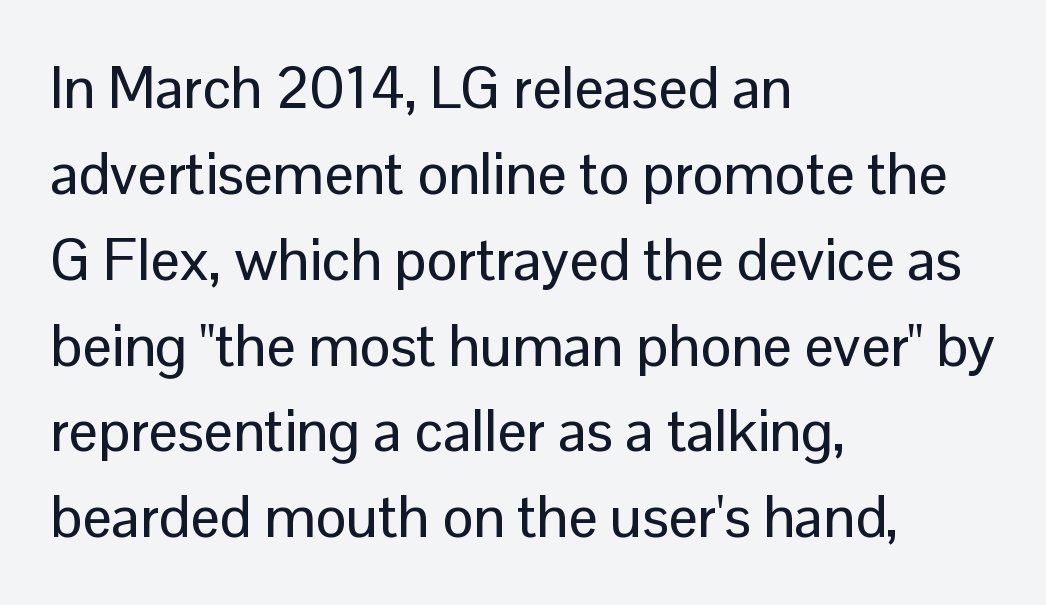
The image shows 58 px sans-serif type, upright; set left-aligned, normal line spacing (1.48x), normal letter spacing, not underlined; low stroke contrast and a medium x-height.
